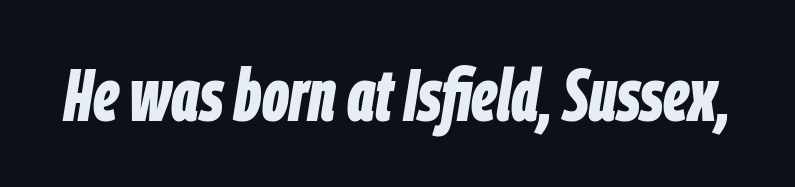
Q: Is the text bold? A: Yes.
Q: Is the text italic (slanted)? A: Yes, it leans right by about 9 degrees.
Q: Is the text underlined? A: No.
Q: Is the spacing between letters normal or unusually wide? A: Normal.
Q: Width (condensed, normal, or wide)? A: Condensed.
Q: Stroke contrast? A: Low.
Q: x-height? A: Large.
Q: Monospaced? A: No.
